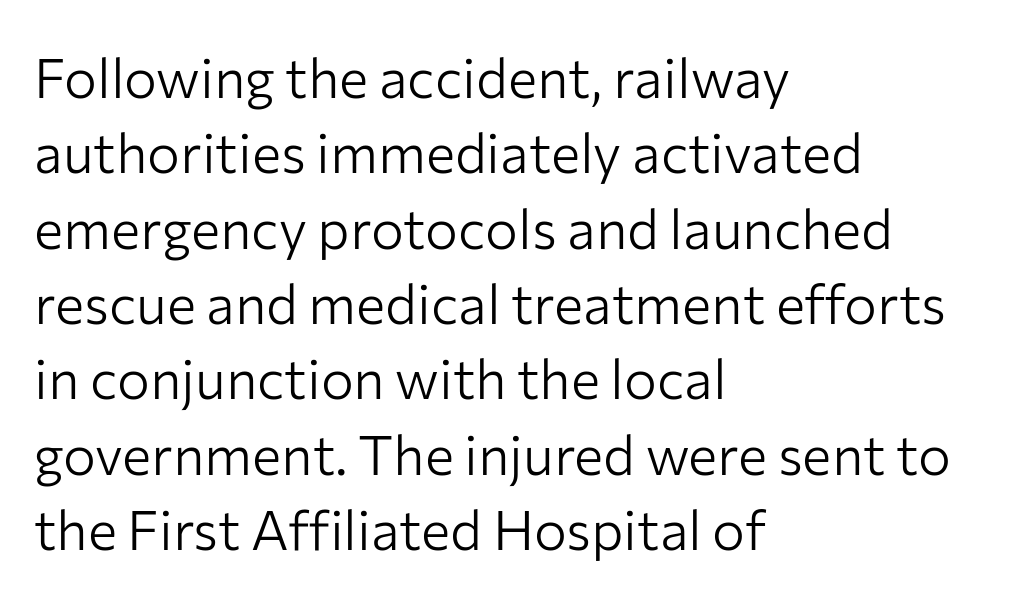
Q: Is the text bold? A: No.
Q: Is the text italic (slanted)? A: No, it is upright.
Q: Is the typeface a serif or a sans-serif typeface? A: Sans-serif.
Q: Is the text underlined? A: No.
Q: How is the paragraph aligned? A: Left-aligned.
Q: Is the spacing between letters normal or unusually wide? A: Normal.
Q: Is the spacing between lines tight, normal or loose? A: Normal.
Q: Width (condensed, normal, or wide)? A: Normal.
Q: Stroke contrast? A: Low.
Q: x-height? A: Medium.
Q: Monospaced? A: No.
